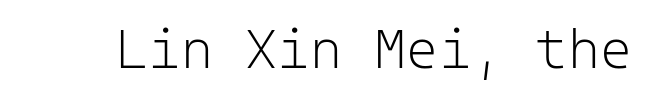
{"serif": "no", "italic": "no", "bold": "no", "weight": "light", "width": "normal", "stroke_contrast": "low", "x_height": "medium", "monospaced": "yes", "underline": "no", "letter_spacing": "normal", "letter_spacing_em": 0.0, "glyph_px": 55}
